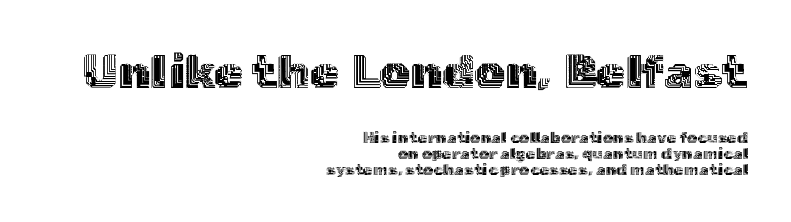
Scale decreases going downward across the two blocks. Each letter keeps its own natural width here, so spacing adapts to shape. The passage is arranged like a letterhead date or caption credit — flush right. Summary of vertical rhythm: compact, with narrow interline spacing.
